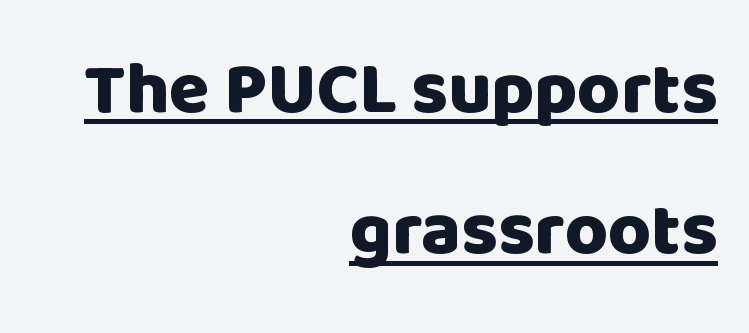
{"serif": "no", "italic": "no", "bold": "yes", "weight": "heavy", "width": "normal", "stroke_contrast": "low", "x_height": "large", "monospaced": "no", "underline": "yes", "align": "right", "line_spacing": "loose", "line_spacing_ratio": 1.91, "letter_spacing": "normal", "letter_spacing_em": 0.0, "glyph_px": 74}
